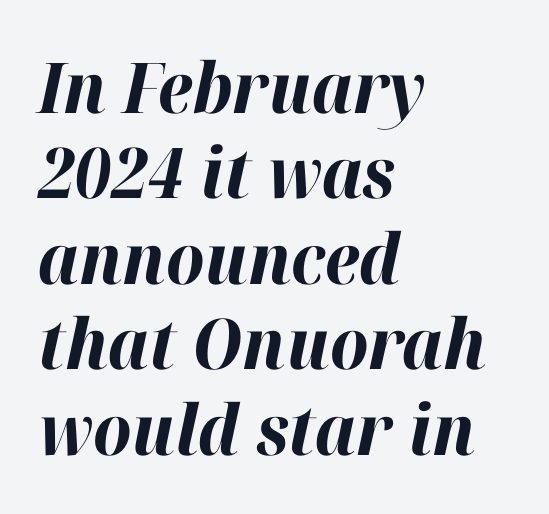
Q: Is the text bold? A: Yes.
Q: Is the text italic (slanted)? A: Yes, it leans right by about 12 degrees.
Q: Is the text underlined? A: No.
Q: How is the paragraph aligned? A: Left-aligned.
Q: Is the spacing between letters normal or unusually wide? A: Normal.
Q: Width (condensed, normal, or wide)? A: Normal.
Q: Stroke contrast? A: High.
Q: x-height? A: Medium.
Q: Monospaced? A: No.
